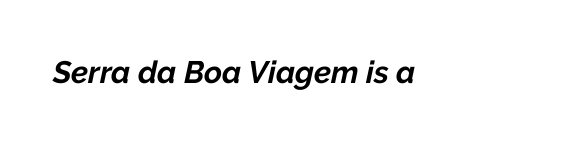
The image shows 31 px bold type, italic (leaning right); set normal letter spacing, not underlined; low stroke contrast and a medium x-height.
